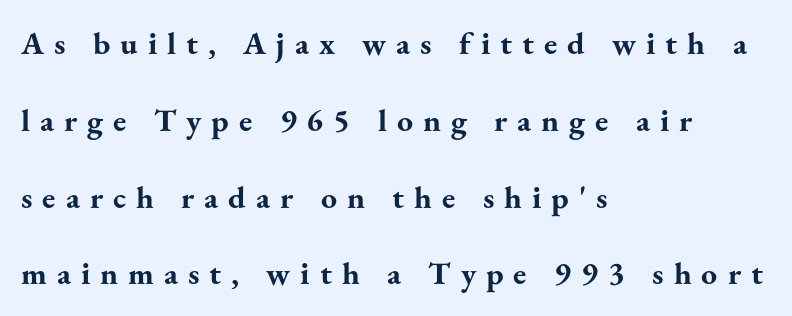
Q: Is the text bold? A: Yes.
Q: Is the text italic (slanted)? A: No, it is upright.
Q: Is the typeface a serif or a sans-serif typeface? A: Serif.
Q: Is the text underlined? A: No.
Q: How is the paragraph aligned? A: Left-aligned.
Q: Is the spacing between letters normal or unusually wide? A: Unusually wide.
Q: Is the spacing between lines tight, normal or loose? A: Loose.
Q: Width (condensed, normal, or wide)? A: Normal.
Q: Stroke contrast? A: Medium.
Q: x-height? A: Small.
Q: Monospaced? A: No.
